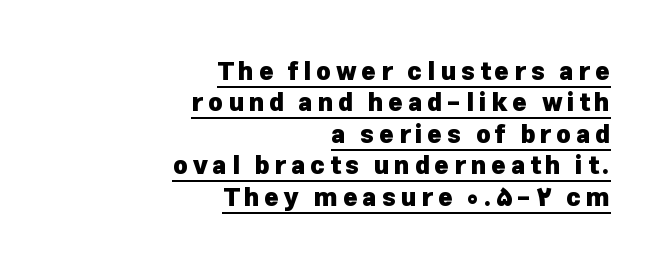
Q: Is the text bold? A: Yes.
Q: Is the text italic (slanted)? A: No, it is upright.
Q: Is the text underlined? A: Yes.
Q: How is the paragraph aligned? A: Right-aligned.
Q: Is the spacing between lines tight, normal or loose? A: Normal.
